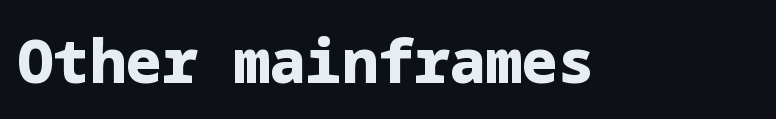
Summary of weight: heavy, a full bold. Is there any slant? The stems are plumb. The baseline area is clear. Grotesque or geometric, the face here clearly has no serifs. Characters follow at the spacing the type designer built in.
